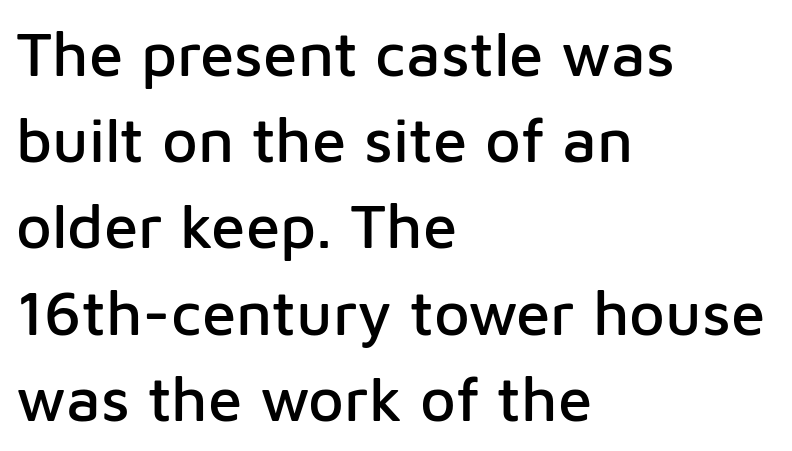
The image shows 62 px sans-serif type, upright; set left-aligned, normal line spacing (1.39x), normal letter spacing, not underlined; low stroke contrast and a medium x-height.
